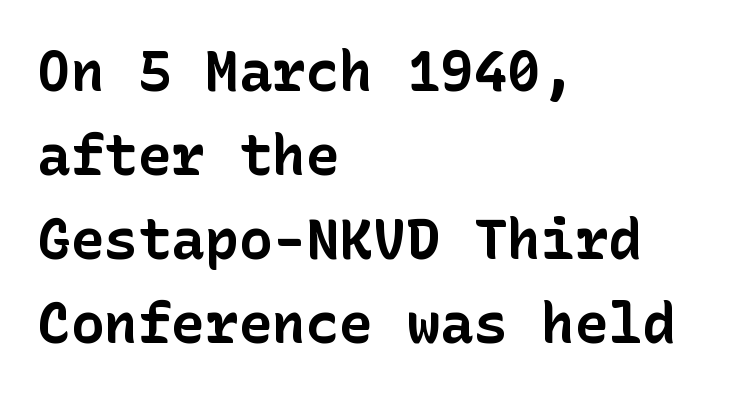
The image shows 56 px bold sans-serif type, upright; set left-aligned, normal line spacing (1.5x), normal letter spacing, not underlined; low stroke contrast and a medium x-height.
